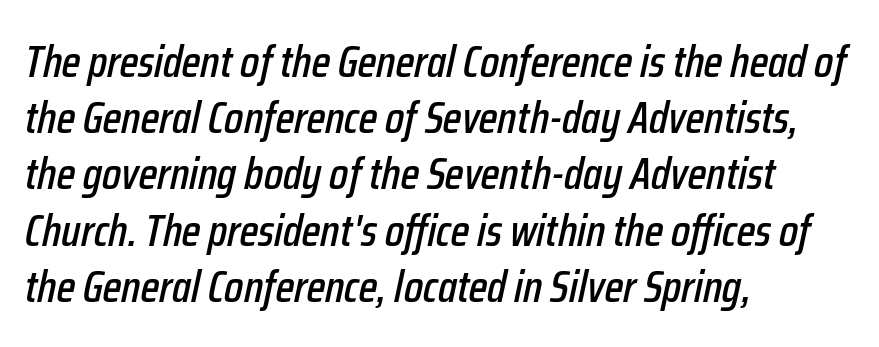
Each row of text sits above clean, open space. Look at the tracking — it's just the regular setting, nothing added. Character widths vary here, with narrow letters taking less room than wide ones. The glyphs look as if they've been sheared to an angle. Line beginnings align vertically; line endings do not. One glance says typical: line gaps are just what's usual.
